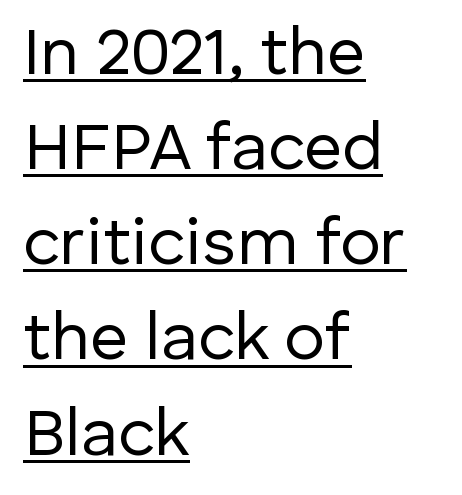
Q: Is the text bold? A: No.
Q: Is the text italic (slanted)? A: No, it is upright.
Q: Is the typeface a serif or a sans-serif typeface? A: Sans-serif.
Q: Is the text underlined? A: Yes.
Q: How is the paragraph aligned? A: Left-aligned.
Q: Is the spacing between letters normal or unusually wide? A: Normal.
Q: Is the spacing between lines tight, normal or loose? A: Normal.
Q: Width (condensed, normal, or wide)? A: Normal.
Q: Stroke contrast? A: Low.
Q: x-height? A: Medium.
Q: Monospaced? A: No.
